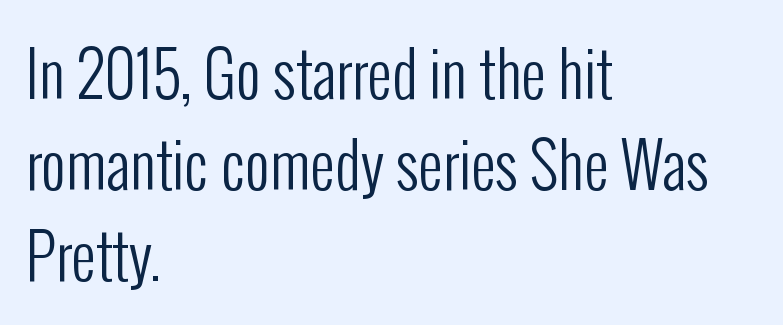
{"serif": "no", "italic": "no", "bold": "no", "weight": "regular", "width": "condensed", "stroke_contrast": "low", "x_height": "medium", "monospaced": "no", "underline": "no", "align": "left", "line_spacing": "normal", "line_spacing_ratio": 1.49, "letter_spacing": "normal", "letter_spacing_em": 0.0, "glyph_px": 61}
